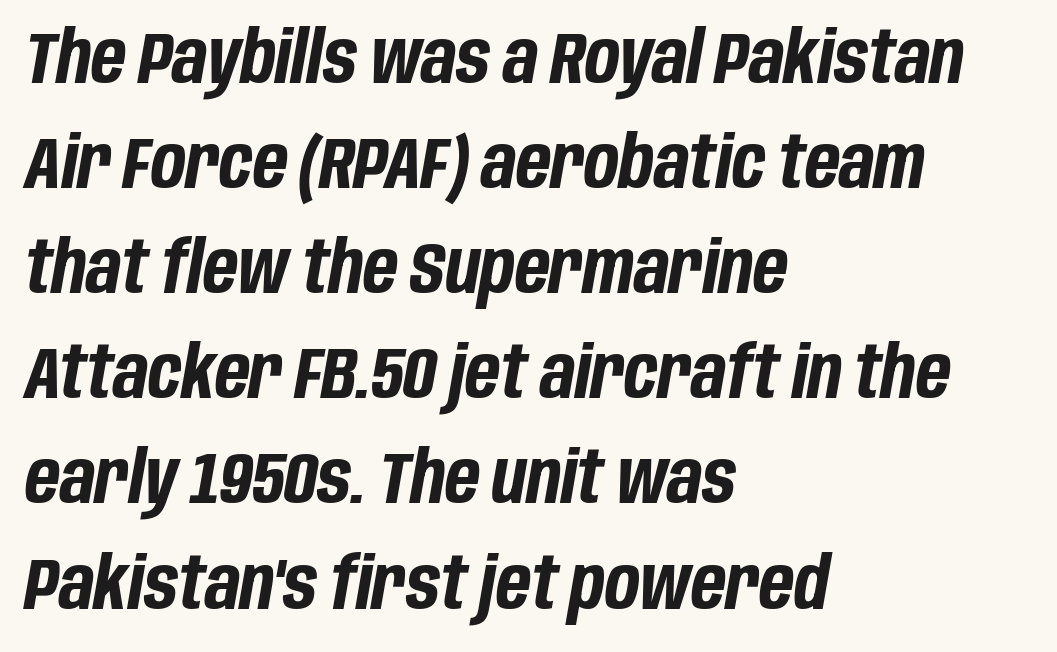
{"italic": "yes", "lean": "right", "slant_degrees": 10, "bold": "yes", "weight": "bold", "width": "condensed", "stroke_contrast": "low", "x_height": "large", "monospaced": "no", "underline": "no", "align": "left", "line_spacing": "normal", "line_spacing_ratio": 1.46, "letter_spacing": "normal", "letter_spacing_em": 0.0, "glyph_px": 72}
